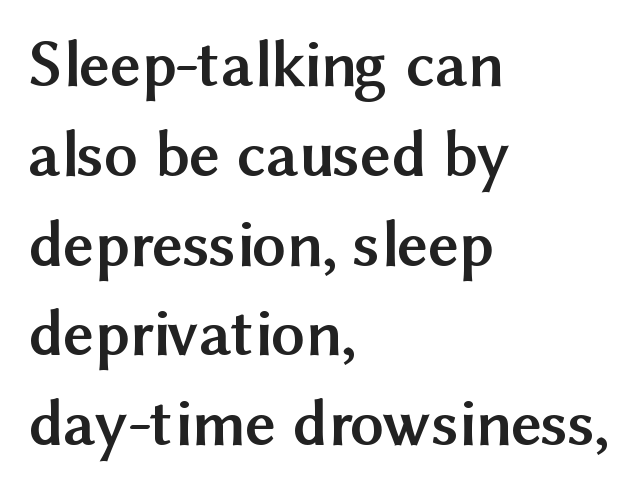
{"serif": "no", "italic": "no", "bold": "yes", "weight": "semibold", "width": "normal", "stroke_contrast": "medium", "x_height": "medium", "monospaced": "no", "underline": "no", "align": "left", "line_spacing": "normal", "line_spacing_ratio": 1.34, "letter_spacing": "normal", "letter_spacing_em": 0.0, "glyph_px": 67}
